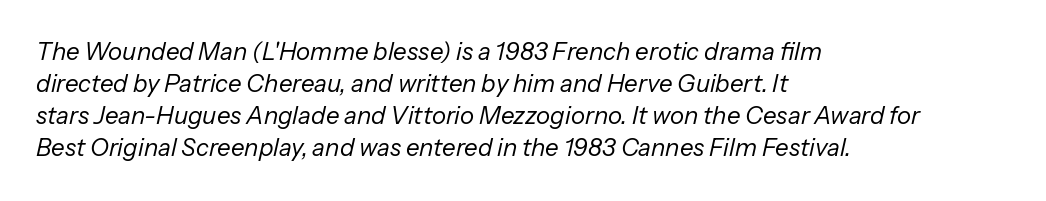
The image shows 24 px text type, italic (leaning right); set left-aligned, normal line spacing (1.34x), normal letter spacing, not underlined.
